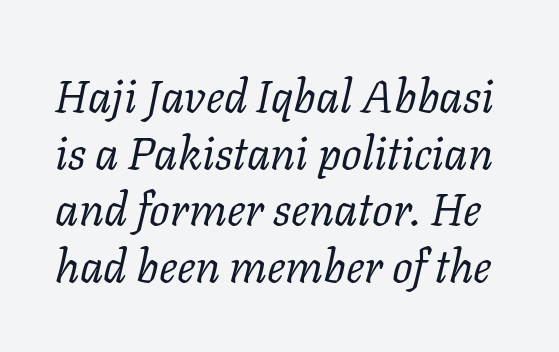
No extra tracking has been applied to these lines. Unlike a clean sans, this face finishes its strokes with serifs. This rendering features lettering with no underline. Looks like regular typesetting: each glyph gets only the width it needs. The whole block is typeset with a tilt. Is this a heavy cut? Hardly; it is regular or lighter.
